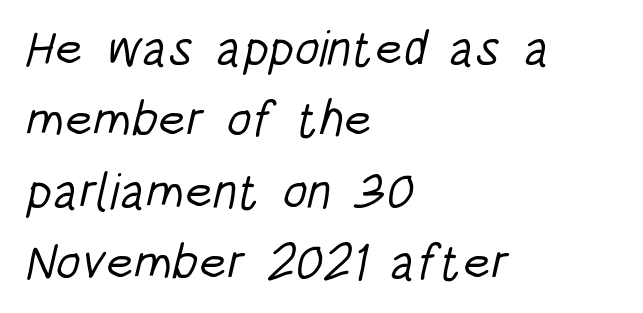
The image shows 50 px light, condensed sans-serif type; set left-aligned, normal line spacing (1.43x), normal letter spacing, not underlined; low stroke contrast and a large x-height.
